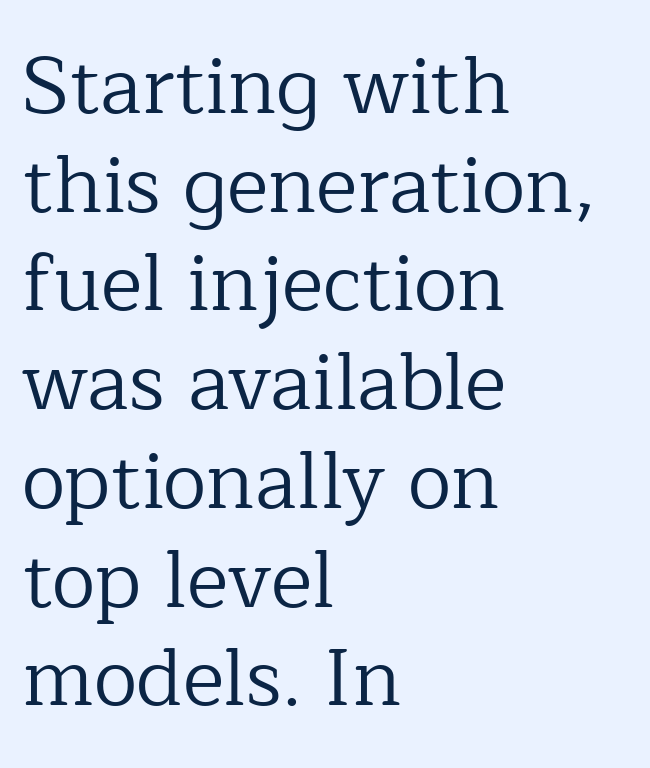
{"serif": "yes", "italic": "no", "bold": "no", "weight": "regular", "width": "normal", "stroke_contrast": "low", "x_height": "medium", "monospaced": "no", "underline": "no", "align": "left", "line_spacing": "normal", "line_spacing_ratio": 1.25, "letter_spacing": "normal", "letter_spacing_em": 0.0, "glyph_px": 79}
